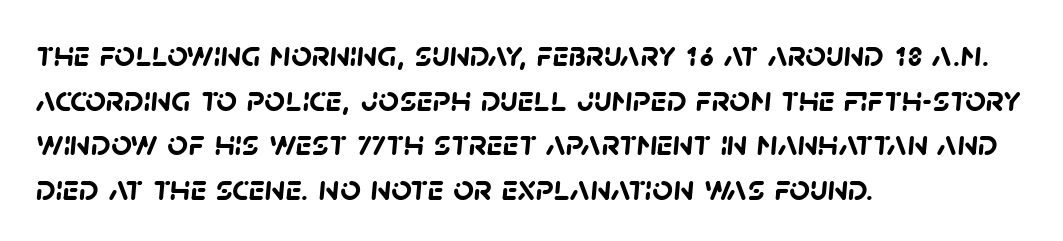
The image shows 36 px semibold sans-serif type; set left-aligned, line spacing 1.24x, normal letter spacing, not underlined; low stroke contrast and a large x-height.
